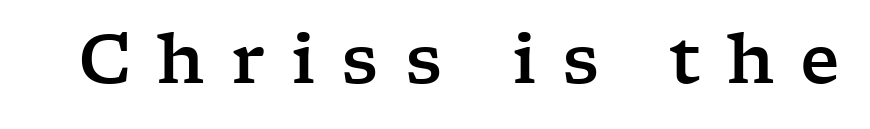
The image shows 68 px wide serif type, upright; set unusually wide letter spacing (+0.38 em), not underlined; low stroke contrast and a medium x-height.
